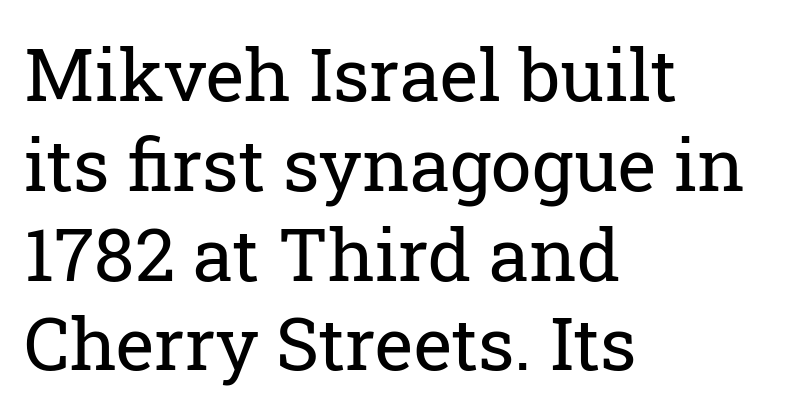
Q: Is the text bold? A: No.
Q: Is the text italic (slanted)? A: No, it is upright.
Q: Is the typeface a serif or a sans-serif typeface? A: Serif.
Q: Is the text underlined? A: No.
Q: How is the paragraph aligned? A: Left-aligned.
Q: Is the spacing between letters normal or unusually wide? A: Normal.
Q: Width (condensed, normal, or wide)? A: Normal.
Q: Stroke contrast? A: Low.
Q: x-height? A: Medium.
Q: Monospaced? A: No.
